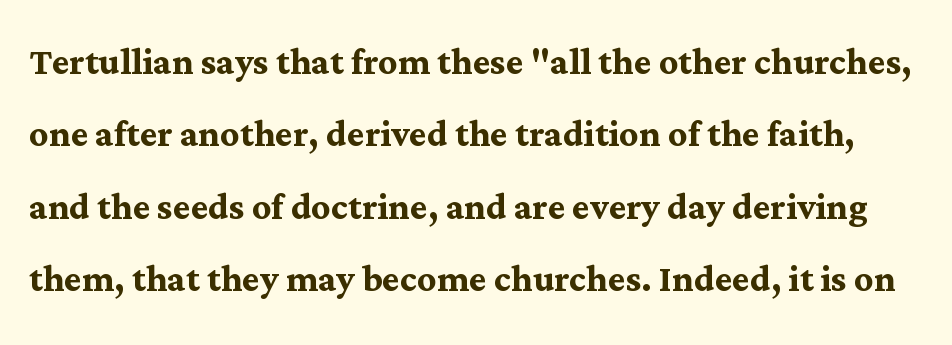
Students, note that the glyphs here touch the page at normal intervals. Little horizontal feet cap the strokes, marking this as serif type. The rows are spaced the way most documents space them. Spacing verdict: proportional, widths tailored to each character. The space directly below the letters is spotless. On the weight axis this lands at bold, roughly 700.
